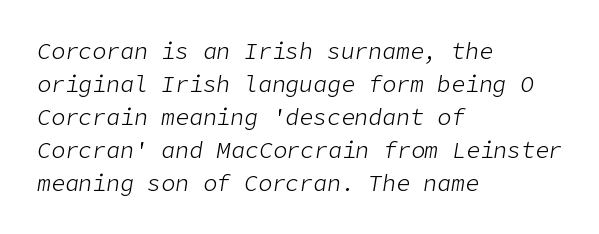
Each new line begins a customary step beneath the previous one. A typesetter would call this zero additional tracking. Underline: absent. The passage is arranged the way most books set body copy — flush left. You can tell it's italic because the verticals aren't actually vertical.
